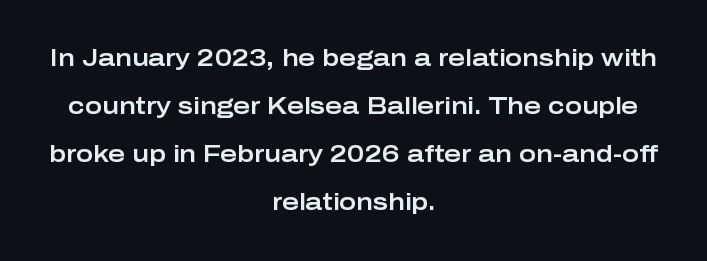
The zone under the glyphs is completely vacant. This sample uses an upright cut, with every glyph sitting square on the baseline. Here the glyphs are tracked normally, forming tight word shapes. The rendering positions every line midway between the sides. One glance says open: line gaps are wider than usual.
